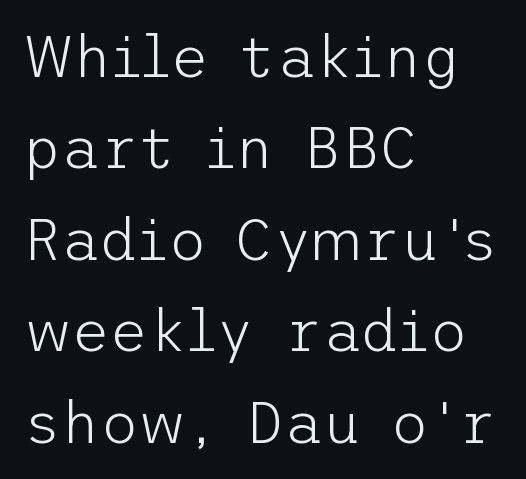
Q: Is the text bold? A: No.
Q: Is the text italic (slanted)? A: No, it is upright.
Q: Is the typeface a serif or a sans-serif typeface? A: Sans-serif.
Q: Is the text underlined? A: No.
Q: How is the paragraph aligned? A: Left-aligned.
Q: Is the spacing between letters normal or unusually wide? A: Normal.
Q: Is the spacing between lines tight, normal or loose? A: Normal.
Q: Width (condensed, normal, or wide)? A: Normal.
Q: Stroke contrast? A: Low.
Q: x-height? A: Medium.
